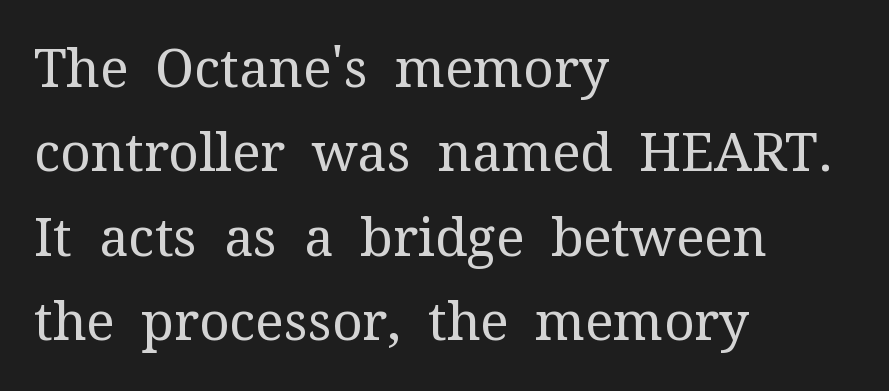
Q: Is the text bold? A: No.
Q: Is the text italic (slanted)? A: No, it is upright.
Q: Is the typeface a serif or a sans-serif typeface? A: Serif.
Q: Is the text underlined? A: No.
Q: How is the paragraph aligned? A: Left-aligned.
Q: Is the spacing between letters normal or unusually wide? A: Normal.
Q: Is the spacing between lines tight, normal or loose? A: Normal.
Q: Width (condensed, normal, or wide)? A: Normal.
Q: Stroke contrast? A: Medium.
Q: x-height? A: Medium.
Q: Monospaced? A: No.
